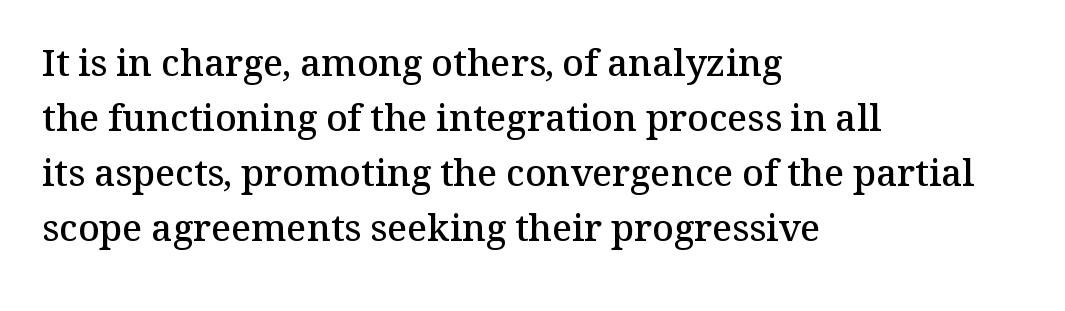
Q: Is the text bold? A: Semi-bold.
Q: Is the text italic (slanted)? A: No, it is upright.
Q: Is the typeface a serif or a sans-serif typeface? A: Serif.
Q: Is the text underlined? A: No.
Q: How is the paragraph aligned? A: Left-aligned.
Q: Is the spacing between letters normal or unusually wide? A: Normal.
Q: Is the spacing between lines tight, normal or loose? A: Normal.
Q: Width (condensed, normal, or wide)? A: Normal.
Q: Stroke contrast? A: Medium.
Q: x-height? A: Medium.
Q: Monospaced? A: No.
